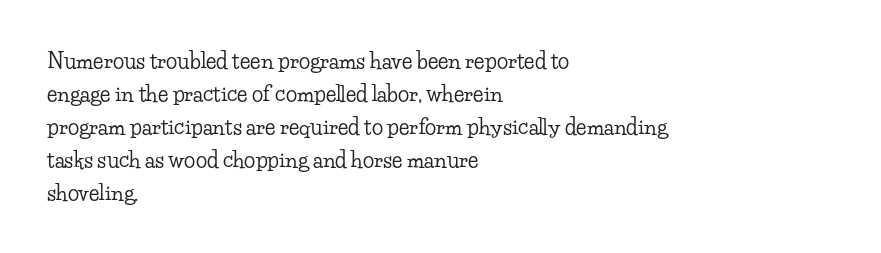
Do the letters lean? They stand straight. You could call the tracking neutral — neither tight nor loose. The passage shown is not underscored anywhere. The ragged edge is on the right, which tells us the setting is flush left. Students, observe: this is what conventionally led text looks like.
